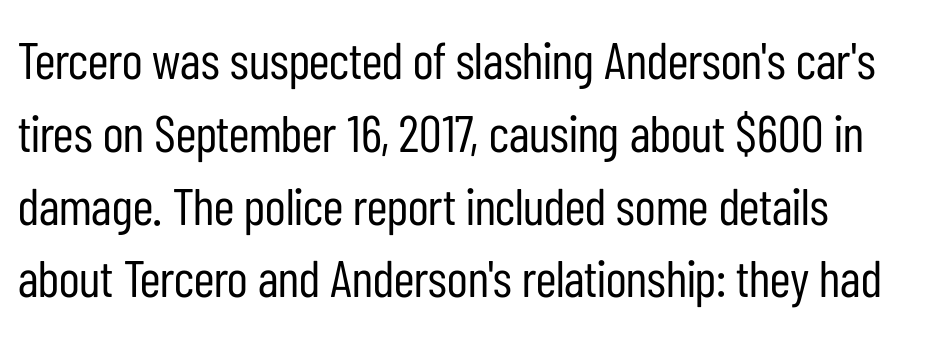
The designer went with a sans here, leaving each stem footless. The strokes are not fattened; the text isn't bold. When letters stand straight like this, we call the style roman or upright. The leading is moderate, giving the passage an even texture.
